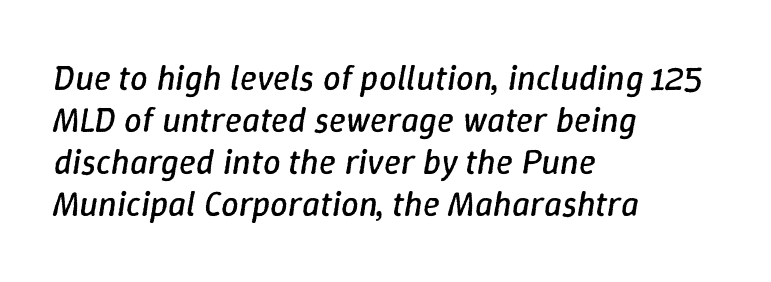
The image shows 35 px regular-weight type, italic (leaning right); set left-aligned, line spacing 1.2x, normal letter spacing, not underlined; low stroke contrast and a medium x-height.
